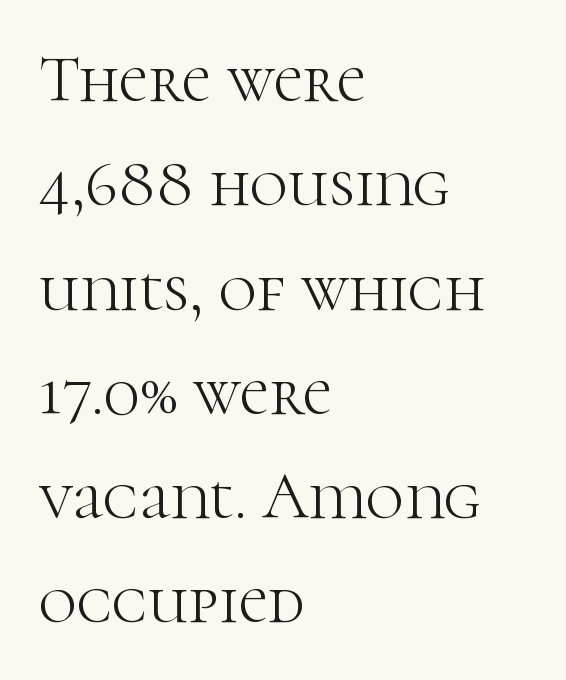
This sample uses an upright cut, with every glyph sitting square on the baseline. This rendering leaves character spacing at its baseline value. The rendering uses natural spacing where letterforms have individual widths. Regular leading. The font is comparable to plain body text, perhaps lighter.
